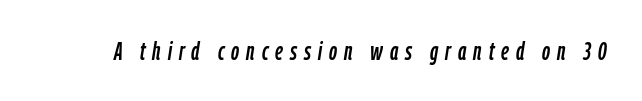
The image shows 25 px text type, italic (leaning right); set unusually wide letter spacing (+0.28 em), not underlined.
